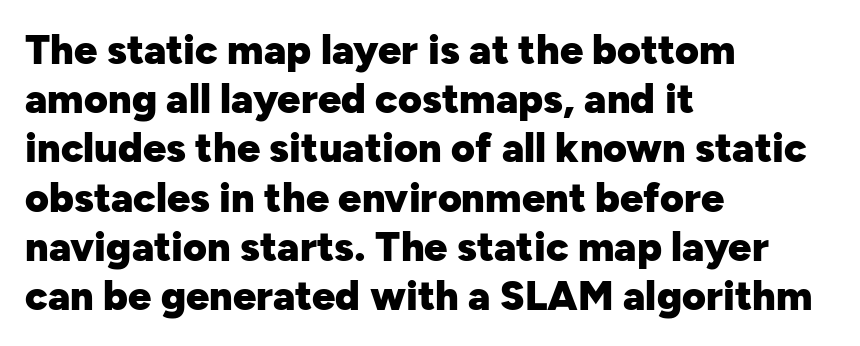
Check where the strokes stop: nothing finishes them off — pure sans. Proportional: the letters do not fall into vertical columns. Does the lettering tilt? It doesn't — this is upright. Tracking value appears to be zero — textbook default spacing. A bare baseline throughout the passage. The passage shown is emphatically bold.
